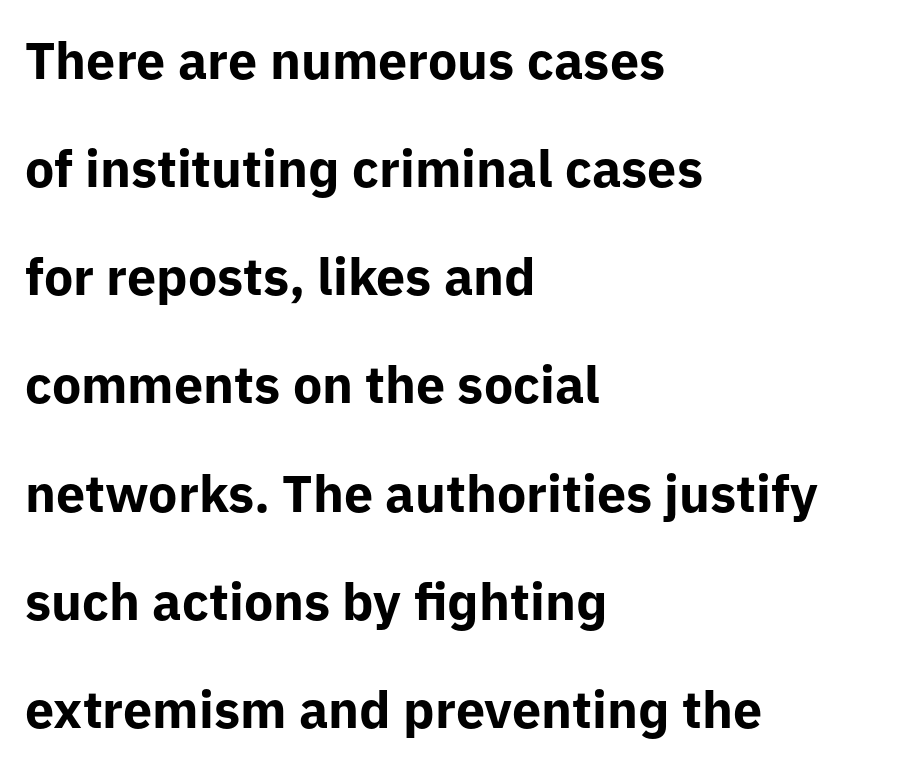
The type family on display is of the sans-serif kind. Honestly, there is no underline to notice here at all. The sample has been set heavy, in full bold. This block would shrink considerably if given ordinary leading; it's expanded now. Proportional: the letters do not fall into vertical columns.
